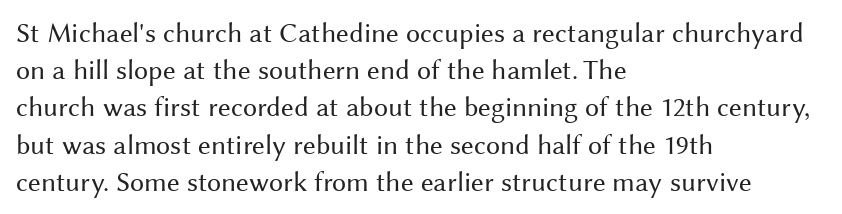
Q: Is the text bold? A: No.
Q: Is the text italic (slanted)? A: No, it is upright.
Q: Is the typeface a serif or a sans-serif typeface? A: Sans-serif.
Q: Is the text underlined? A: No.
Q: How is the paragraph aligned? A: Left-aligned.
Q: Is the spacing between letters normal or unusually wide? A: Normal.
Q: Is the spacing between lines tight, normal or loose? A: Normal.
Q: Width (condensed, normal, or wide)? A: Normal.
Q: Stroke contrast? A: Medium.
Q: x-height? A: Medium.
Q: Monospaced? A: No.
